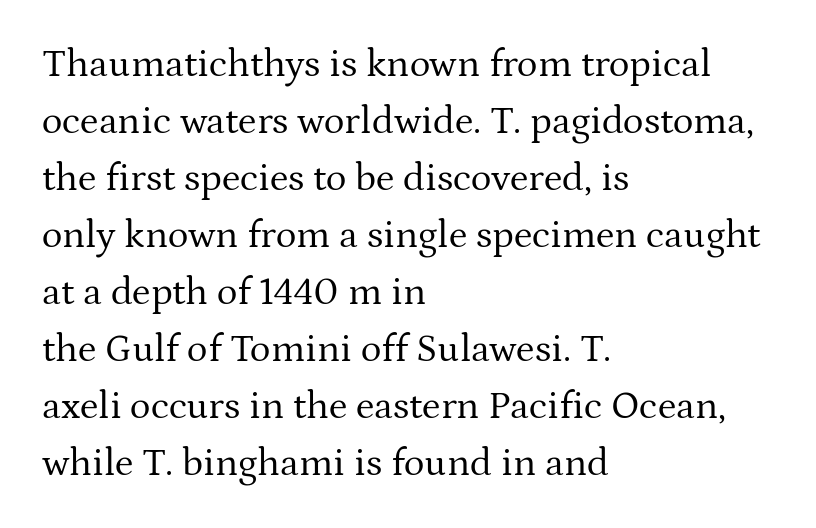
Q: Is the text bold? A: No.
Q: Is the text italic (slanted)? A: No, it is upright.
Q: Is the typeface a serif or a sans-serif typeface? A: Serif.
Q: Is the text underlined? A: No.
Q: How is the paragraph aligned? A: Left-aligned.
Q: Is the spacing between letters normal or unusually wide? A: Normal.
Q: Is the spacing between lines tight, normal or loose? A: Normal.
Q: Width (condensed, normal, or wide)? A: Normal.
Q: Stroke contrast? A: Medium.
Q: x-height? A: Medium.
Q: Monospaced? A: No.
